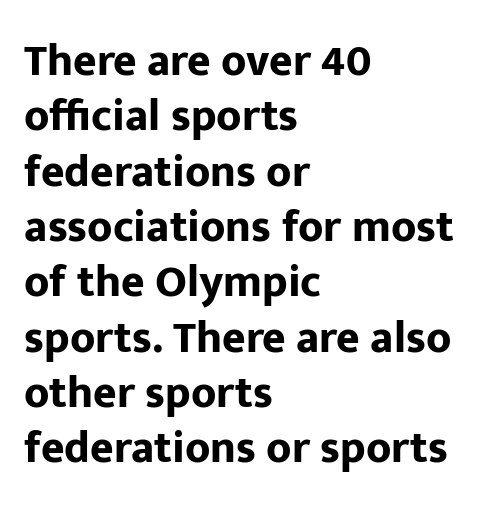
The image shows 45 px bold sans-serif type, upright; set left-aligned, line spacing 1.23x, normal letter spacing, not underlined; low stroke contrast and a medium x-height.
